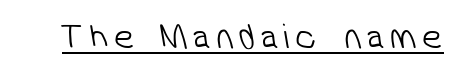
Glance below the letters and you will spot a drawn line. Each letter keeps its own natural width here, so spacing adapts to shape. Type style note: lacks serifs. Summary of weight: not heavy and not bold.
